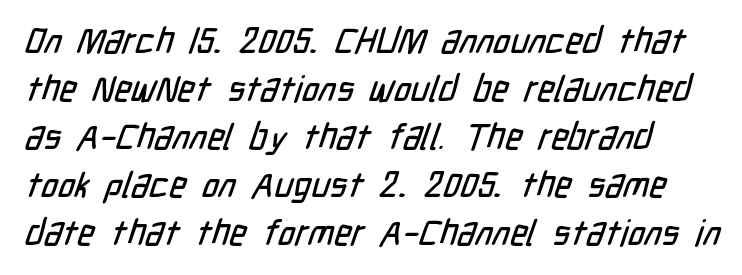
The image shows 36 px condensed sans-serif type; set normal line spacing (1.33x), normal letter spacing, not underlined; low stroke contrast and a medium x-height.
